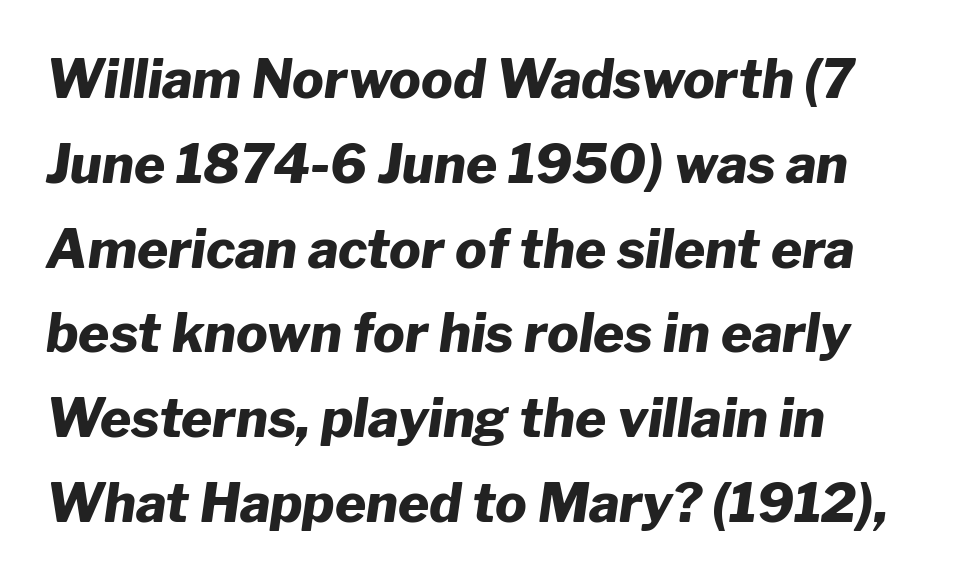
{"italic": "yes", "lean": "right", "slant_degrees": 8, "bold": "yes", "weight": "heavy", "width": "normal", "stroke_contrast": "low", "x_height": "medium", "monospaced": "no", "underline": "no", "align": "left", "line_spacing": "normal", "line_spacing_ratio": 1.6, "letter_spacing": "normal", "letter_spacing_em": 0.0, "glyph_px": 53}
